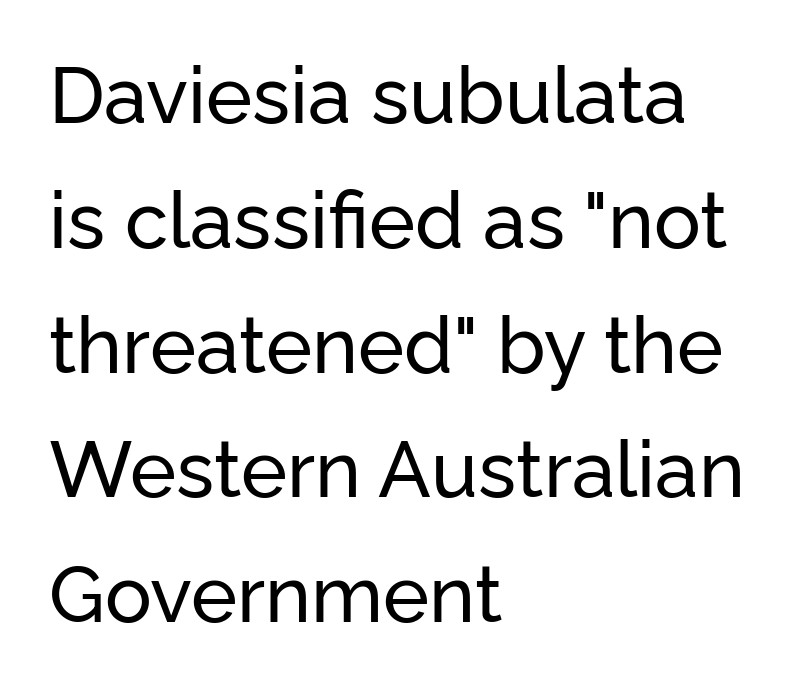
Q: Is the text italic (slanted)? A: No, it is upright.
Q: Is the typeface a serif or a sans-serif typeface? A: Sans-serif.
Q: Is the text underlined? A: No.
Q: How is the paragraph aligned? A: Left-aligned.
Q: Is the spacing between letters normal or unusually wide? A: Normal.
Q: Is the spacing between lines tight, normal or loose? A: Normal.
Q: Width (condensed, normal, or wide)? A: Normal.
Q: Stroke contrast? A: Low.
Q: x-height? A: Medium.
Q: Monospaced? A: No.
